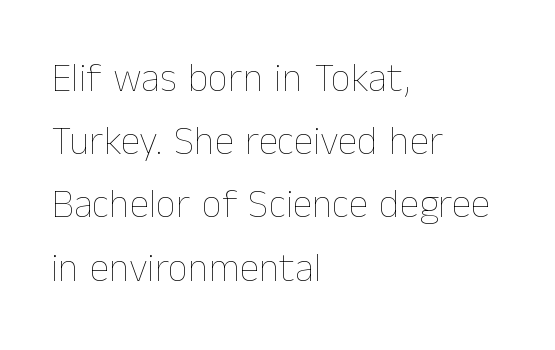
{"italic": "no", "bold": "no", "weight": "thin", "width": "normal", "stroke_contrast": "low", "x_height": "medium", "monospaced": "no", "underline": "no", "align": "left", "line_spacing": "normal", "line_spacing_ratio": 1.58, "letter_spacing": "normal", "letter_spacing_em": 0.0, "glyph_px": 40}
